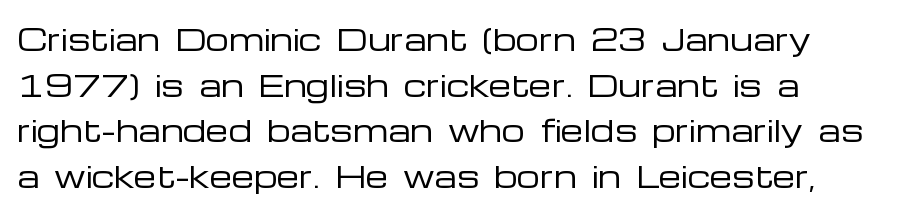
Q: Is the text bold? A: No.
Q: Is the text italic (slanted)? A: No, it is upright.
Q: Is the typeface a serif or a sans-serif typeface? A: Sans-serif.
Q: Is the text underlined? A: No.
Q: How is the paragraph aligned? A: Left-aligned.
Q: Is the spacing between letters normal or unusually wide? A: Normal.
Q: Is the spacing between lines tight, normal or loose? A: Normal.
Q: Width (condensed, normal, or wide)? A: Wide.
Q: Stroke contrast? A: Low.
Q: x-height? A: Medium.
Q: Monospaced? A: No.
